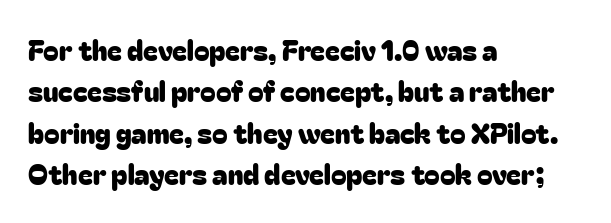
{"serif": "no", "italic": "no", "width": "normal", "stroke_contrast": "low", "x_height": "medium", "monospaced": "no", "underline": "no", "align": "left", "line_spacing": "normal", "line_spacing_ratio": 1.48, "letter_spacing": "normal", "letter_spacing_em": 0.0, "glyph_px": 28}
